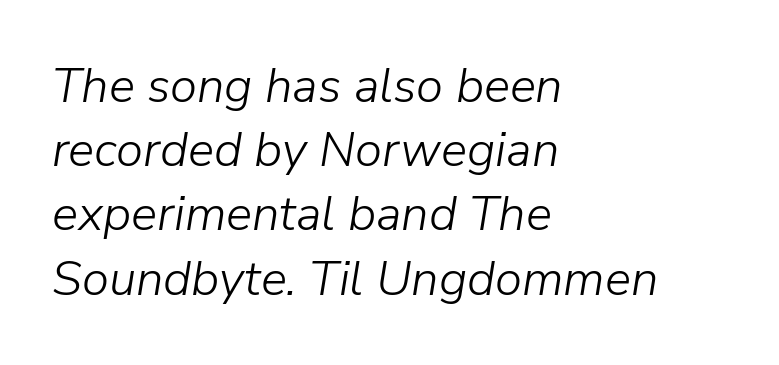
{"italic": "yes", "lean": "right", "slant_degrees": 9, "bold": "no", "weight": "light", "width": "normal", "stroke_contrast": "low", "x_height": "medium", "monospaced": "no", "underline": "no", "align": "left", "line_spacing": "normal", "line_spacing_ratio": 1.31, "letter_spacing": "normal", "letter_spacing_em": 0.0, "glyph_px": 49}
